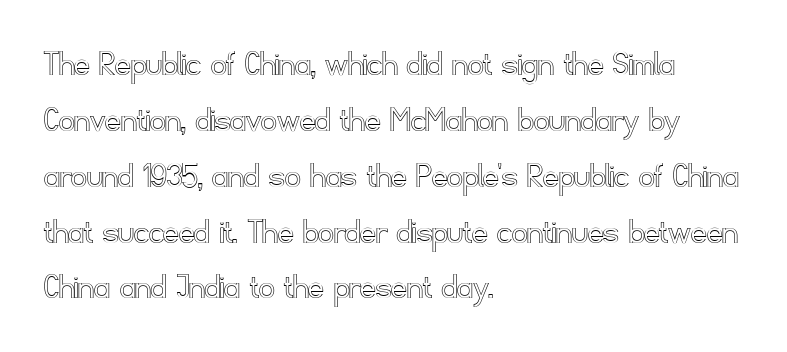
{"italic": "no", "width": "normal", "x_height": "small", "monospaced": "no", "underline": "no", "align": "left", "line_spacing": "normal", "line_spacing_ratio": 1.47, "letter_spacing": "normal", "letter_spacing_em": 0.0, "glyph_px": 38}
